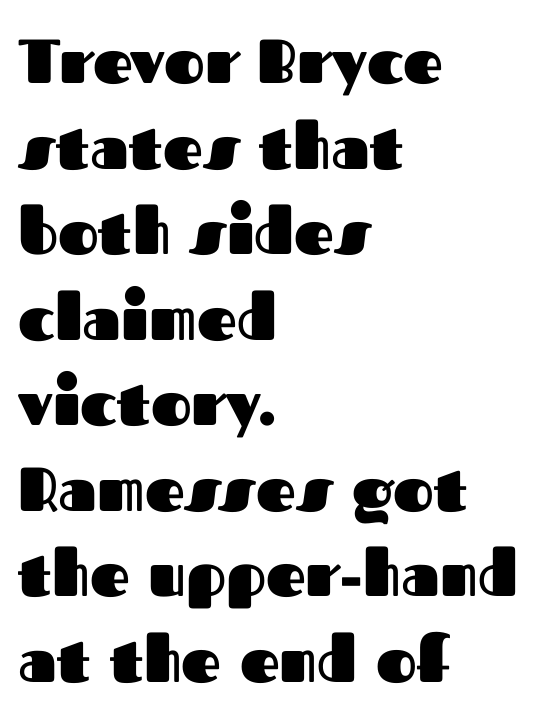
Q: Is the text bold? A: Yes.
Q: Is the text italic (slanted)? A: No, it is upright.
Q: Is the typeface a serif or a sans-serif typeface? A: Sans-serif.
Q: Is the text underlined? A: No.
Q: How is the paragraph aligned? A: Left-aligned.
Q: Is the spacing between letters normal or unusually wide? A: Normal.
Q: Is the spacing between lines tight, normal or loose? A: Normal.
Q: Width (condensed, normal, or wide)? A: Normal.
Q: Stroke contrast? A: Medium.
Q: x-height? A: Medium.
Q: Monospaced? A: No.
